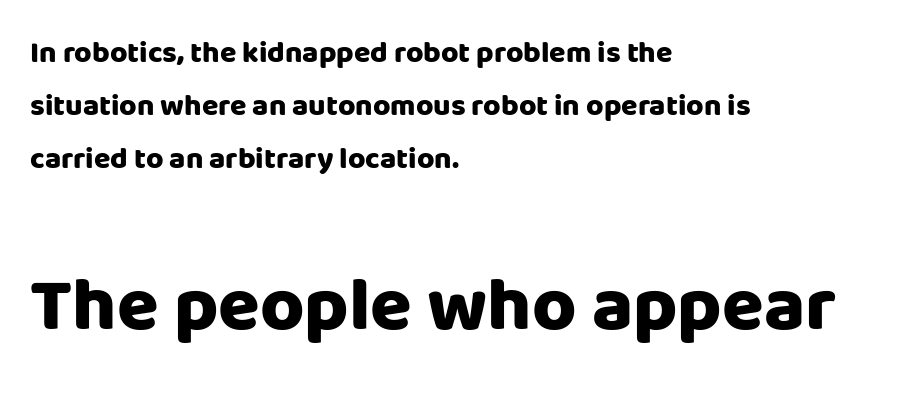
Posture: straight, roman, zero tilt. The paragraph shown leans on its left margin. The string is rendered with underlining switched off. The later block is typeset at a bigger size than the earlier block.
